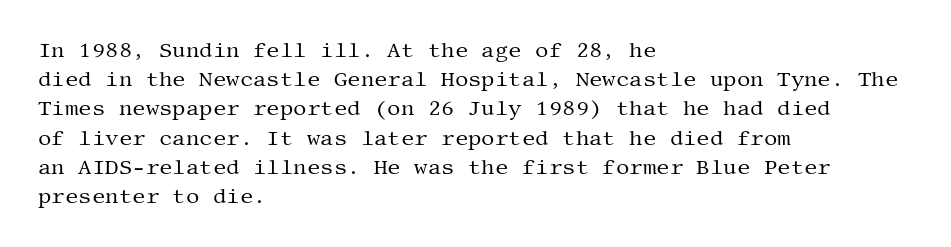
{"italic": "no", "bold": "no", "underline": "no", "align": "left", "line_spacing": "normal", "line_spacing_ratio": 1.39, "letter_spacing": "normal", "letter_spacing_em": 0.0, "glyph_px": 21}
